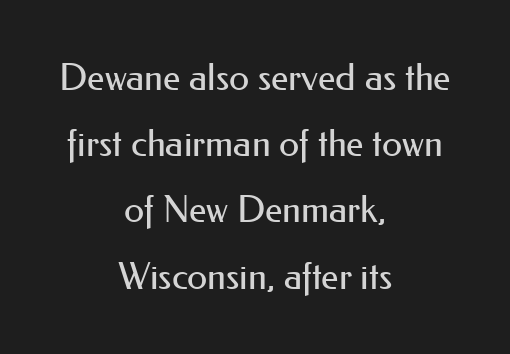
The image shows 37 px regular-weight sans-serif type, upright; set centered, line spacing 1.79x, normal letter spacing, not underlined; medium stroke contrast and a small x-height.
